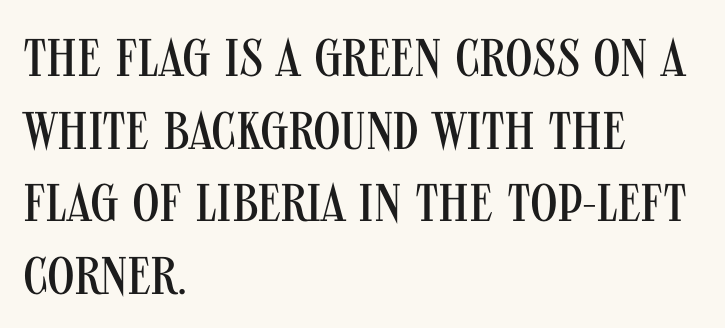
The font's upright variant was chosen for this text. No extra ink here — the face is not bold. This rendering features lettering with no underline. Looks like regular typesetting: each glyph gets only the width it needs. The rendering anchors every line to the left-hand side.
